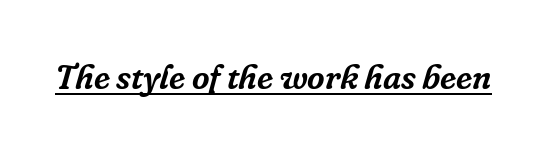
Q: Is the text italic (slanted)? A: Yes, it leans right by about 16 degrees.
Q: Is the typeface a serif or a sans-serif typeface? A: Serif.
Q: Is the text underlined? A: Yes.
Q: Is the spacing between letters normal or unusually wide? A: Normal.
Q: Width (condensed, normal, or wide)? A: Normal.
Q: Stroke contrast? A: Low.
Q: x-height? A: Medium.
Q: Monospaced? A: No.
